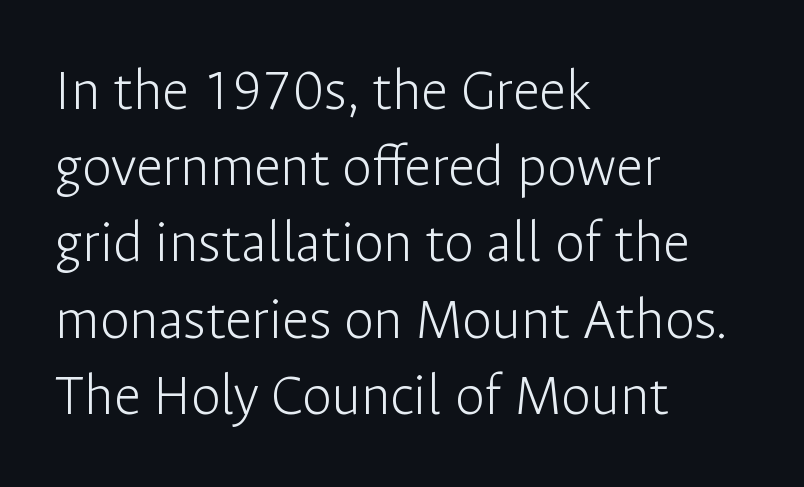
{"serif": "no", "italic": "no", "bold": "no", "weight": "light", "width": "normal", "stroke_contrast": "low", "x_height": "medium", "monospaced": "no", "underline": "no", "align": "left", "line_spacing": "normal", "line_spacing_ratio": 1.27, "letter_spacing": "normal", "letter_spacing_em": 0.0, "glyph_px": 60}
